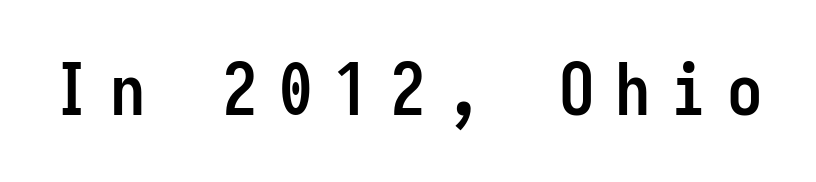
Q: Is the text bold? A: Yes.
Q: Is the text italic (slanted)? A: No, it is upright.
Q: Is the typeface a serif or a sans-serif typeface? A: Sans-serif.
Q: Is the text underlined? A: No.
Q: Is the spacing between letters normal or unusually wide? A: Unusually wide.
Q: Width (condensed, normal, or wide)? A: Condensed.
Q: Stroke contrast? A: Low.
Q: x-height? A: Medium.
Q: Monospaced? A: Yes.
